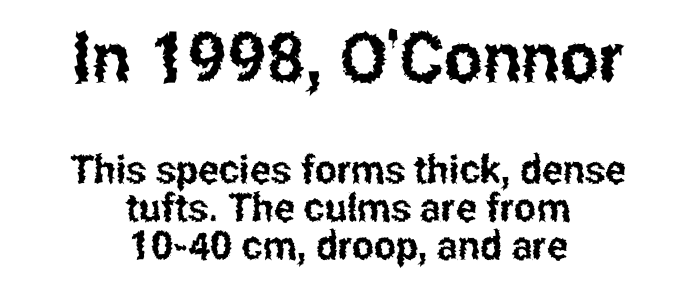
The image shows 69 px condensed sans-serif type, upright; set centered, tight line spacing (0.98x), normal letter spacing, not underlined; the first (top) block is 1.77x larger; low stroke contrast and a medium x-height.
